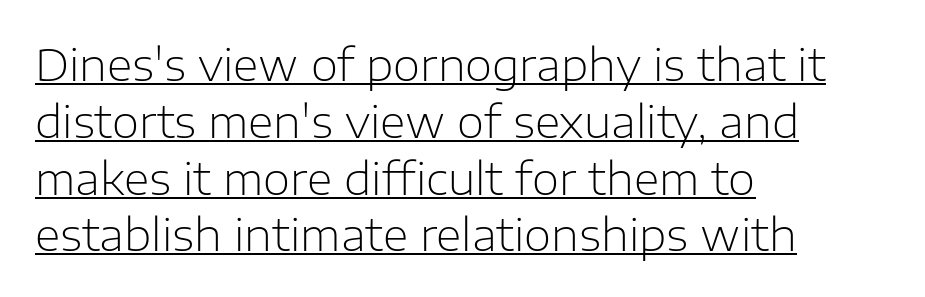
{"serif": "no", "italic": "no", "bold": "no", "weight": "light", "width": "normal", "stroke_contrast": "low", "x_height": "medium", "monospaced": "no", "underline": "yes", "align": "left", "line_spacing": "normal", "line_spacing_ratio": 1.29, "letter_spacing": "normal", "letter_spacing_em": 0.0, "glyph_px": 44}
